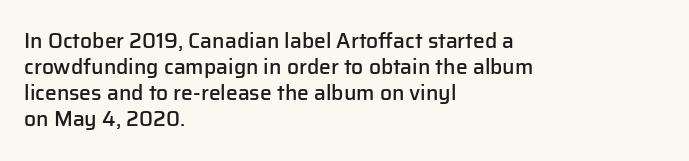
The image shows 21 px text type, upright; set left-aligned, line spacing 1.24x, normal letter spacing, not underlined.
